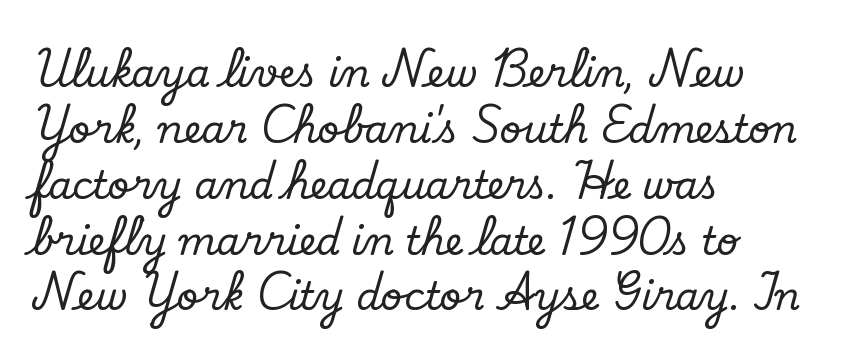
What stands out about the letter spacing? Nothing — it is the standard amount. Little horizontal feet cap the strokes, marking this as serif type. Each row of text sits above clean, open space. Proportional: the letters do not fall into vertical columns.
